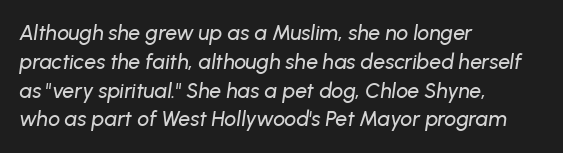
{"italic": "yes", "lean": "right", "slant_degrees": 8, "underline": "no", "align": "left", "line_spacing": "normal", "line_spacing_ratio": 1.37, "letter_spacing": "normal", "letter_spacing_em": 0.0, "glyph_px": 21}
